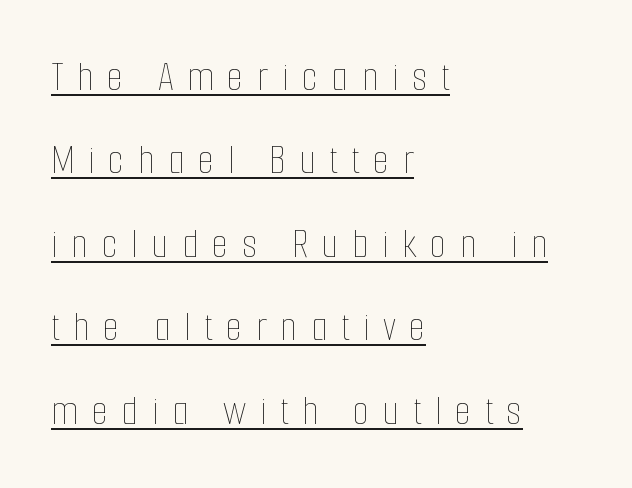
The passage shown is not bold in any degree. You can tell it's not italic because the verticals are truly vertical. Character widths vary here, with narrow letters taking less room than wide ones. All the whitespace from short lines collects on the right.
